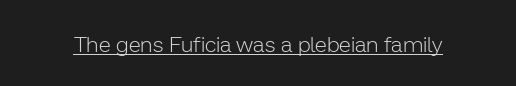
Q: Is the text bold? A: No.
Q: Is the text italic (slanted)? A: No, it is upright.
Q: Is the text underlined? A: Yes.
Q: Is the spacing between letters normal or unusually wide? A: Normal.
